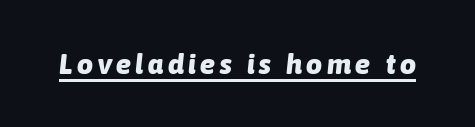
The image shows 28 px heavy type, italic (leaning right); set underlined; low stroke contrast and a medium x-height.
